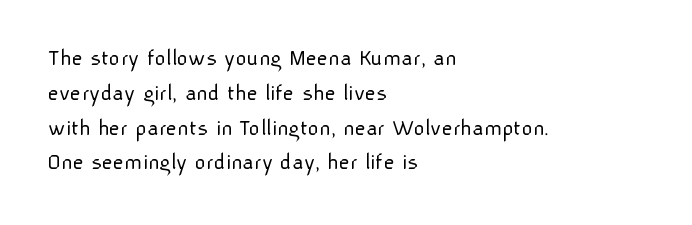
Summary of weight: not heavy and not bold. The passage shown stacks its lines at a standard gap. Upright lettering throughout. Tracking value appears to be zero — textbook default spacing.
